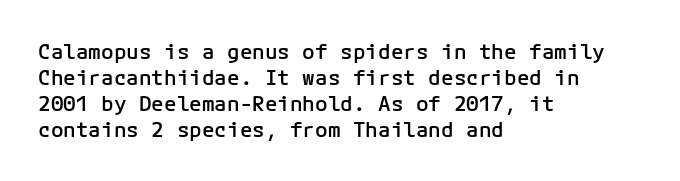
Q: Is the text bold? A: Semi-bold.
Q: Is the text italic (slanted)? A: No, it is upright.
Q: Is the text underlined? A: No.
Q: How is the paragraph aligned? A: Left-aligned.
Q: Is the spacing between letters normal or unusually wide? A: Normal.
